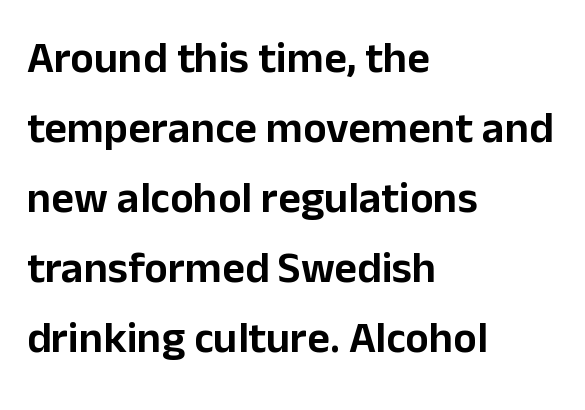
Q: Is the text italic (slanted)? A: No, it is upright.
Q: Is the typeface a serif or a sans-serif typeface? A: Sans-serif.
Q: Is the text underlined? A: No.
Q: How is the paragraph aligned? A: Left-aligned.
Q: Is the spacing between letters normal or unusually wide? A: Normal.
Q: Is the spacing between lines tight, normal or loose? A: Normal.
Q: Width (condensed, normal, or wide)? A: Normal.
Q: Stroke contrast? A: Low.
Q: x-height? A: Medium.
Q: Monospaced? A: No.
